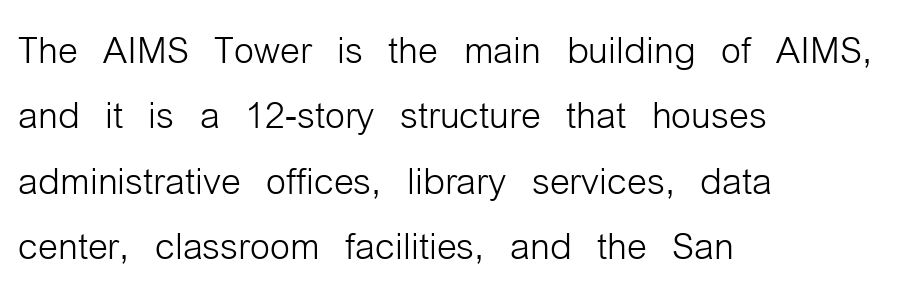
The image shows 51 px light, condensed sans-serif type, upright; set left-aligned, normal line spacing (1.28x), normal letter spacing, not underlined; low stroke contrast and a medium x-height.
